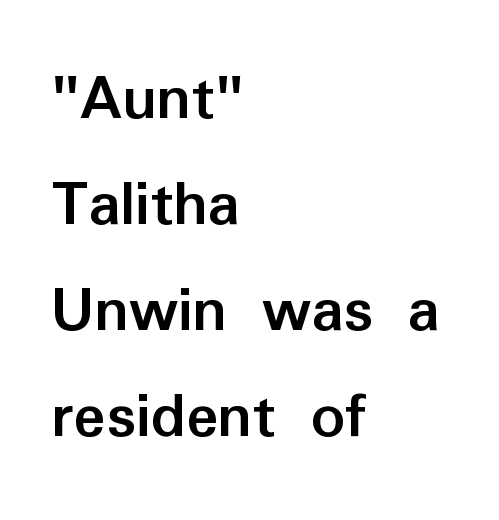
The space beneath each line is pristine and unruled. In terms of letterform style, serifs are entirely absent. Leading matches the norm, producing a regular column. Short note: letters normally spaced. This rendering uses left alignment, leaving the right contour irregular.
